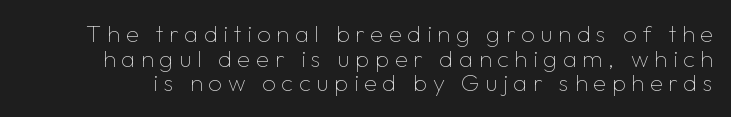
Q: Is the text bold? A: No.
Q: Is the text italic (slanted)? A: No, it is upright.
Q: Is the text underlined? A: No.
Q: Is the spacing between letters normal or unusually wide? A: Unusually wide.
Q: Is the spacing between lines tight, normal or loose? A: Tight.
